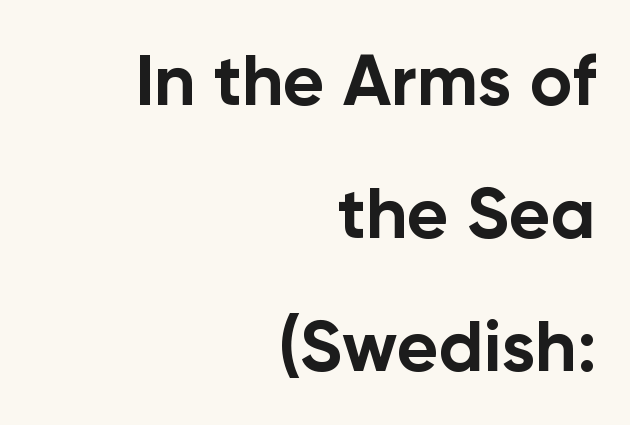
{"serif": "no", "italic": "no", "bold": "yes", "weight": "bold", "width": "normal", "stroke_contrast": "low", "x_height": "medium", "monospaced": "no", "underline": "no", "align": "right", "line_spacing_ratio": 1.85, "letter_spacing": "normal", "letter_spacing_em": 0.0, "glyph_px": 72}
